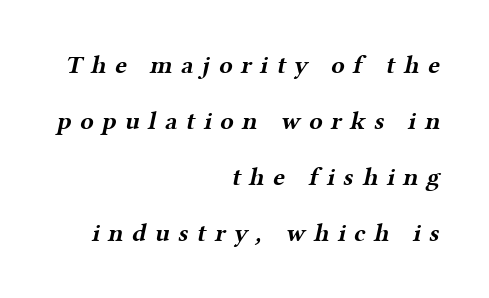
Q: Is the text bold? A: Yes.
Q: Is the text underlined? A: No.
Q: How is the paragraph aligned? A: Right-aligned.
Q: Is the spacing between letters normal or unusually wide? A: Unusually wide.
Q: Is the spacing between lines tight, normal or loose? A: Loose.
